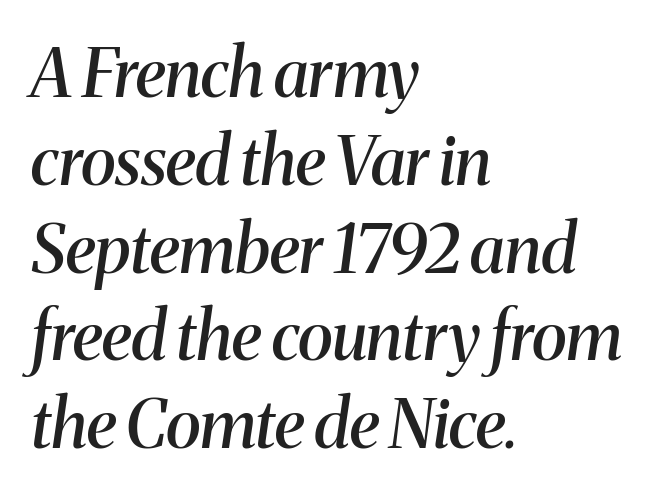
The image shows 67 px semibold serif type, italic (leaning right); set left-aligned, normal line spacing (1.31x), normal letter spacing, not underlined; medium stroke contrast and a medium x-height.
